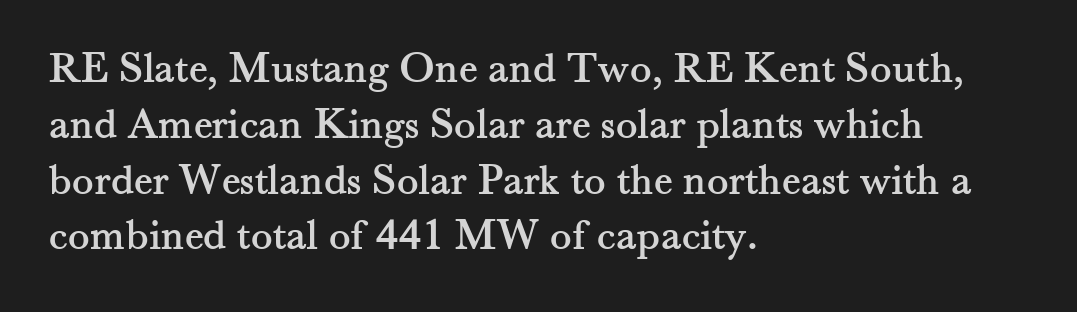
The image shows 45 px serif type, upright; set left-aligned, line spacing 1.24x, normal letter spacing, not underlined; medium stroke contrast and a small x-height.
